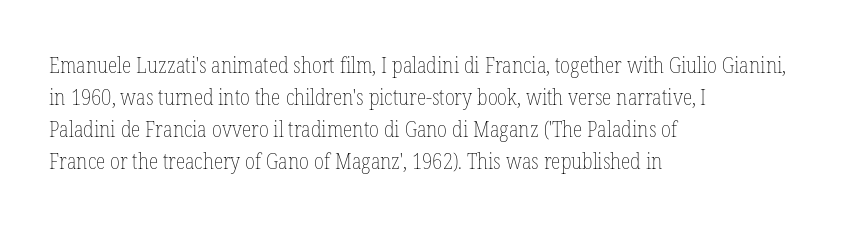
The image shows 22 px text type, upright; set left-aligned, normal line spacing (1.46x), normal letter spacing, not underlined.
